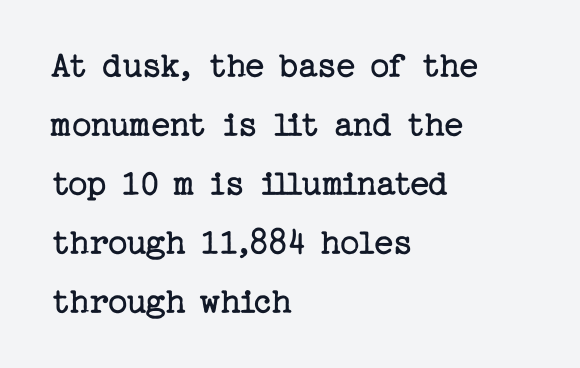
The image shows 38 px regular-weight serif type, upright; set left-aligned, normal line spacing (1.55x), normal letter spacing, not underlined; low stroke contrast and a medium x-height.
